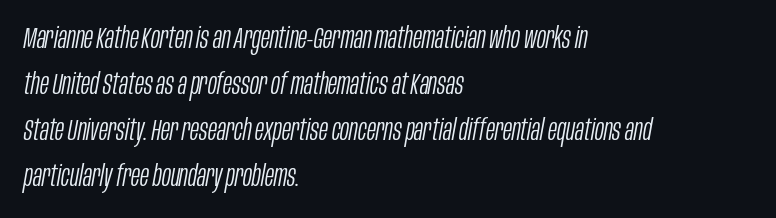
{"italic": "yes", "lean": "right", "slant_degrees": 10, "bold": "no", "weight": "light", "width": "condensed", "stroke_contrast": "low", "x_height": "large", "monospaced": "no", "underline": "no", "align": "left", "line_spacing": "normal", "line_spacing_ratio": 1.53, "letter_spacing": "normal", "letter_spacing_em": 0.0, "glyph_px": 30}
